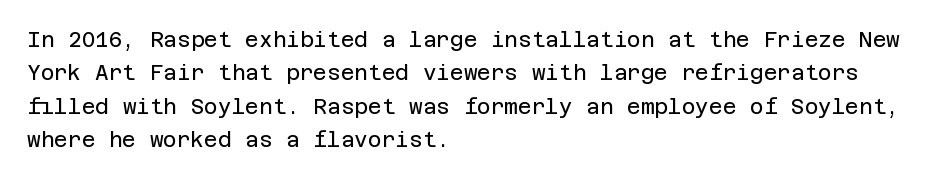
{"italic": "no", "bold": "no", "underline": "no", "align": "left", "line_spacing": "normal", "line_spacing_ratio": 1.59, "letter_spacing": "normal", "letter_spacing_em": 0.0, "glyph_px": 21}
